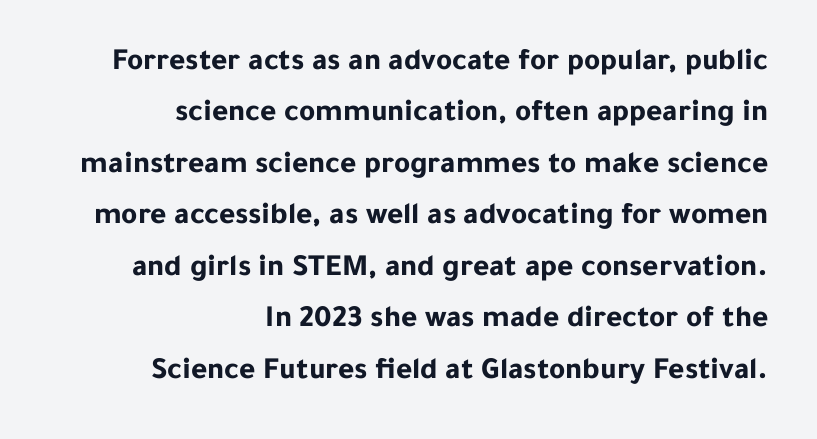
How heavy is the stroke? Heavy — this is a bold. One glance says typical: line gaps are just what's usual. No feet cap the strokes, marking this as sans-serif type. A student would call this right alignment; a typographer would say flush right, rag left. A typesetter would call this proportional, since set widths differ per character.
